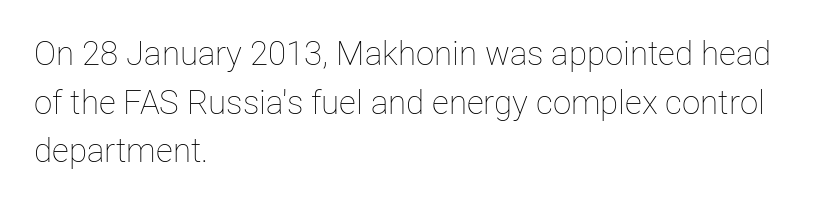
Q: Is the text bold? A: No.
Q: Is the text italic (slanted)? A: No, it is upright.
Q: Is the text underlined? A: No.
Q: How is the paragraph aligned? A: Left-aligned.
Q: Is the spacing between letters normal or unusually wide? A: Normal.
Q: Is the spacing between lines tight, normal or loose? A: Normal.
Q: Width (condensed, normal, or wide)? A: Normal.
Q: Stroke contrast? A: Low.
Q: x-height? A: Medium.
Q: Monospaced? A: No.
